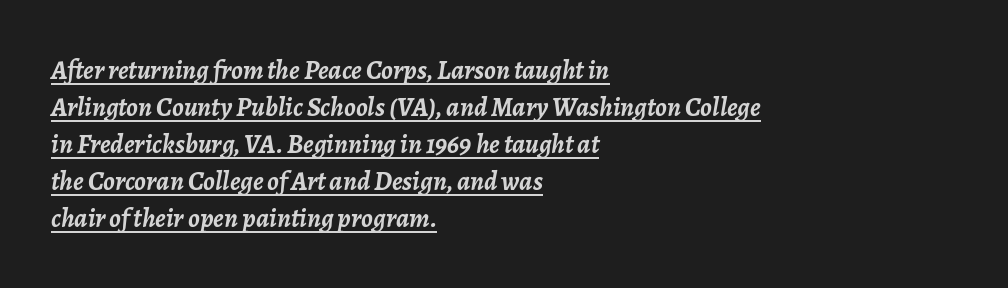
Q: Is the text bold? A: Yes.
Q: Is the text italic (slanted)? A: Yes, it leans right by about 7 degrees.
Q: Is the text underlined? A: Yes.
Q: How is the paragraph aligned? A: Left-aligned.
Q: Is the spacing between letters normal or unusually wide? A: Normal.
Q: Is the spacing between lines tight, normal or loose? A: Normal.
